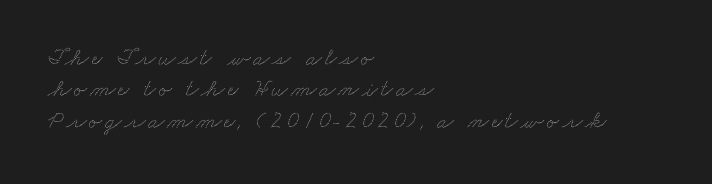
This sample is left-justified, so line endings fall wherever the words run out. The space beneath each line is pristine and unruled. The rows are spaced the way most documents space them.
